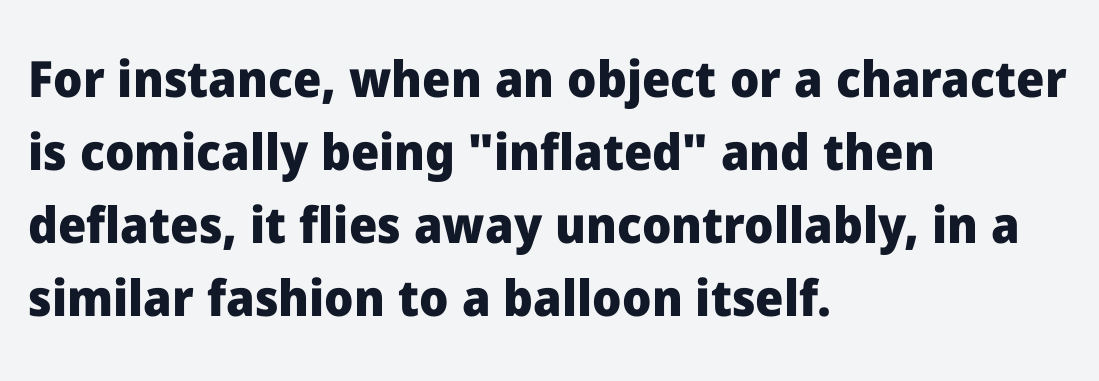
The image shows 50 px heavy sans-serif type, upright; set left-aligned, normal line spacing (1.46x), normal letter spacing, not underlined; low stroke contrast and a medium x-height.
